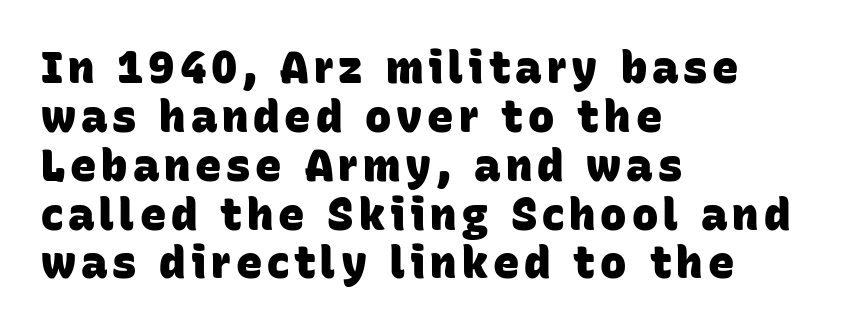
Q: Is the text bold? A: Yes.
Q: Is the typeface a serif or a sans-serif typeface? A: Sans-serif.
Q: Is the text underlined? A: No.
Q: How is the paragraph aligned? A: Left-aligned.
Q: Is the spacing between lines tight, normal or loose? A: Tight.
Q: Width (condensed, normal, or wide)? A: Normal.
Q: Stroke contrast? A: Low.
Q: x-height? A: Large.
Q: Monospaced? A: No.
